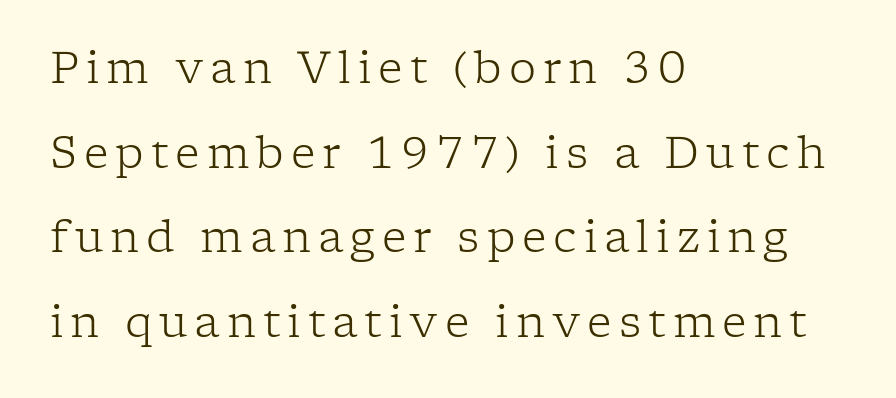
The image shows 43 px light serif type, upright; set left-aligned, loose line spacing (1.97x), not underlined; low stroke contrast and a medium x-height.
